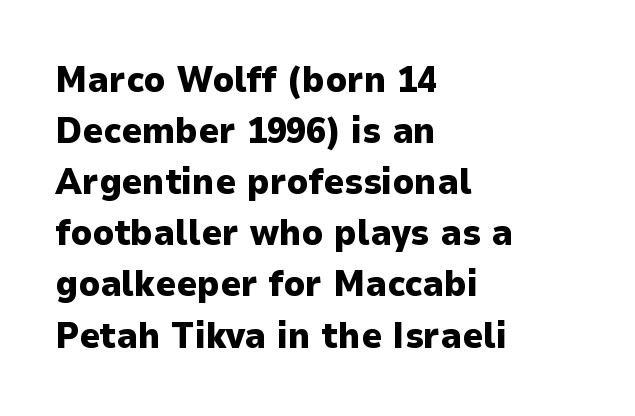
{"serif": "no", "italic": "no", "bold": "yes", "weight": "heavy", "width": "normal", "stroke_contrast": "low", "x_height": "medium", "monospaced": "no", "underline": "no", "align": "left", "line_spacing": "normal", "line_spacing_ratio": 1.42, "letter_spacing": "normal", "letter_spacing_em": 0.0, "glyph_px": 36}
